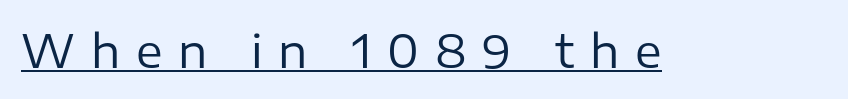
The words here are underlined. Proportional: the letters do not fall into vertical columns. The rendering inserts visible extra space after every character. The typeface has the unassuming heft of standard copy or less. The font family rendered here belongs to the sans-serif group.
